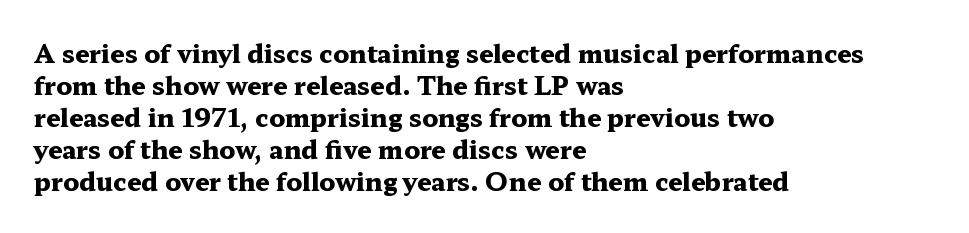
Q: Is the text bold? A: Yes.
Q: Is the text italic (slanted)? A: No, it is upright.
Q: Is the text underlined? A: No.
Q: How is the paragraph aligned? A: Left-aligned.
Q: Is the spacing between letters normal or unusually wide? A: Normal.
Q: Is the spacing between lines tight, normal or loose? A: Normal.
